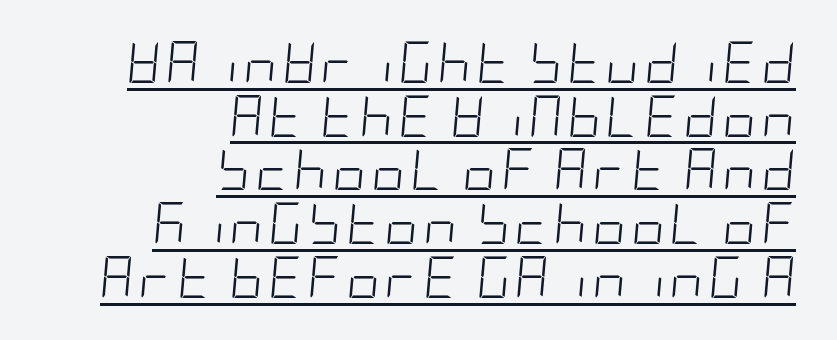
Notice how descenders clear the ascenders below comfortably — that's standard leading. If you drew a ruler down the right edge, every line would touch it. Posture: slanted. Weight class: somewhere from thin through regular.
